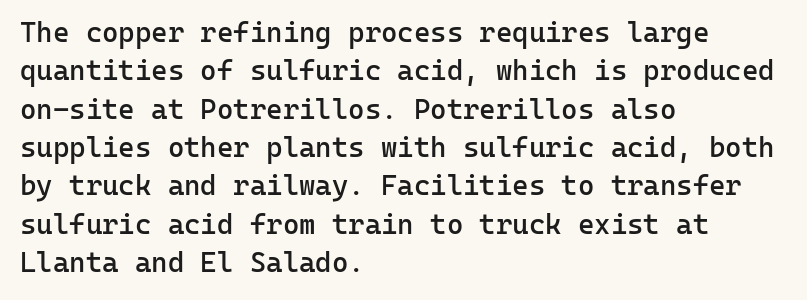
Q: Is the text bold? A: Semi-bold.
Q: Is the text italic (slanted)? A: No, it is upright.
Q: Is the typeface a serif or a sans-serif typeface? A: Sans-serif.
Q: Is the text underlined? A: No.
Q: How is the paragraph aligned? A: Left-aligned.
Q: Is the spacing between letters normal or unusually wide? A: Normal.
Q: Is the spacing between lines tight, normal or loose? A: Normal.
Q: Width (condensed, normal, or wide)? A: Normal.
Q: Stroke contrast? A: Low.
Q: x-height? A: Medium.
Q: Monospaced? A: Yes.
